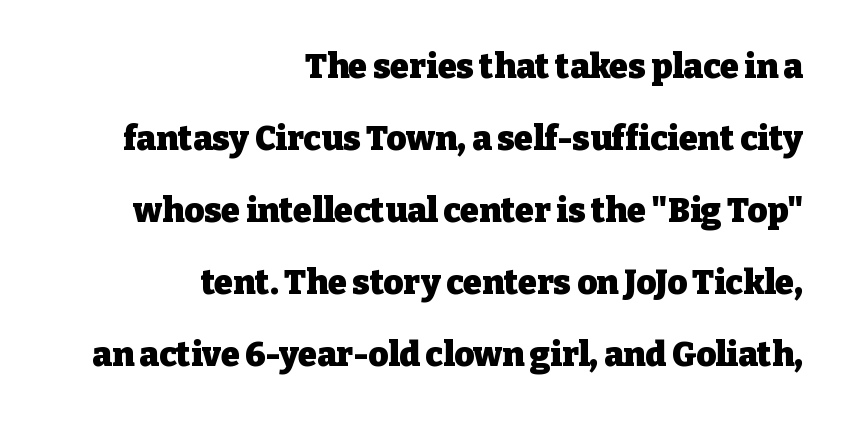
The image shows 34 px heavy serif type, upright; set right-aligned, loose line spacing (2.12x), normal letter spacing, not underlined; low stroke contrast and a medium x-height.
